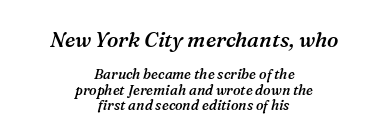
{"italic": "yes", "lean": "right", "slant_degrees": 16, "bold": "semi", "underline": "no", "align": "center", "line_spacing": "tight", "line_spacing_ratio": 1.08, "letter_spacing": "normal", "letter_spacing_em": 0.0, "larger_block": "first", "size_ratio": 1.5, "glyph_px": 21}
